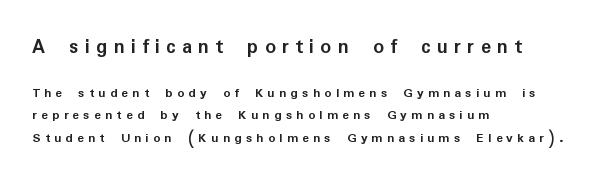
{"italic": "no", "bold": "yes", "underline": "no", "align": "left", "line_spacing": "normal", "line_spacing_ratio": 1.62, "letter_spacing": "wide", "letter_spacing_em": 0.3, "larger_block": "first", "size_ratio": 1.5, "glyph_px": 21}
